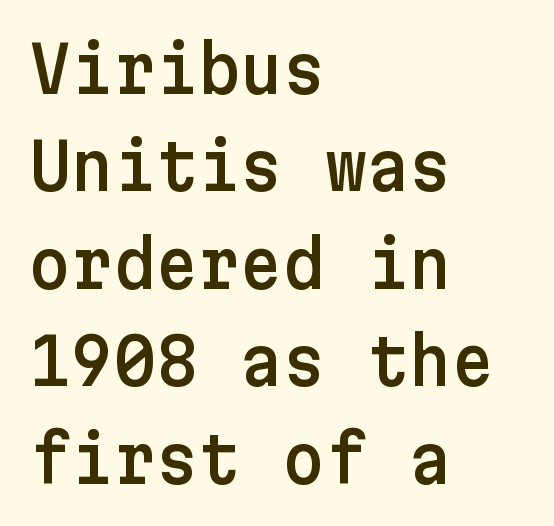
To sum up the face: it is a sans, with no serifs. Caption: multi-line text, flush left, ragged right. Whoever set this chose a conventional vertical rhythm. Glyph-to-glyph distance matches everyday printed text.
